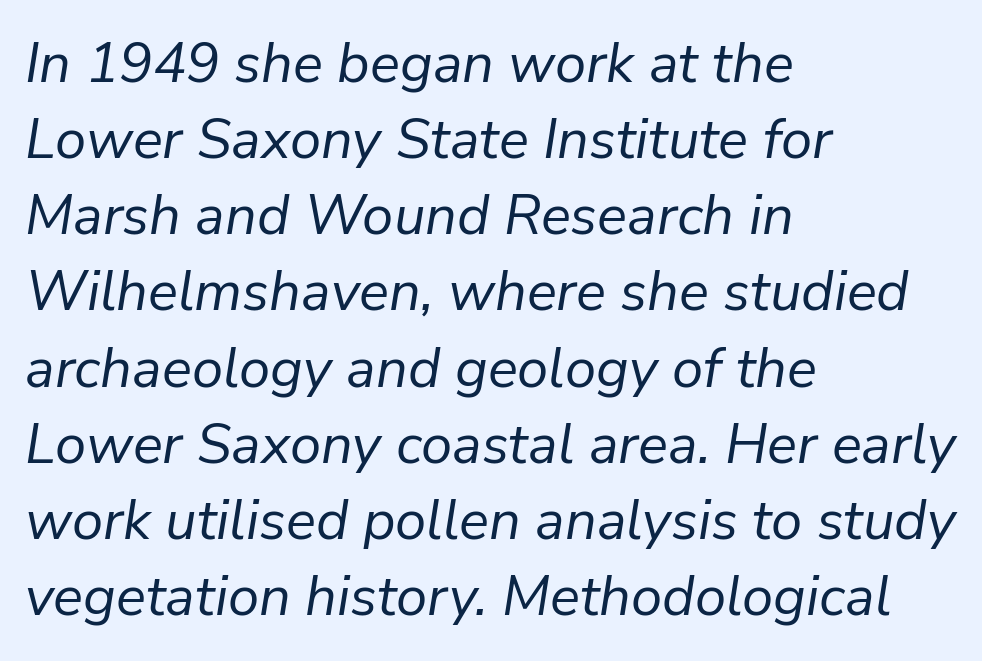
{"italic": "yes", "lean": "right", "slant_degrees": 9, "bold": "no", "weight": "regular", "width": "normal", "stroke_contrast": "low", "x_height": "medium", "monospaced": "no", "underline": "no", "align": "left", "line_spacing": "normal", "line_spacing_ratio": 1.36, "letter_spacing": "normal", "letter_spacing_em": 0.0, "glyph_px": 56}
